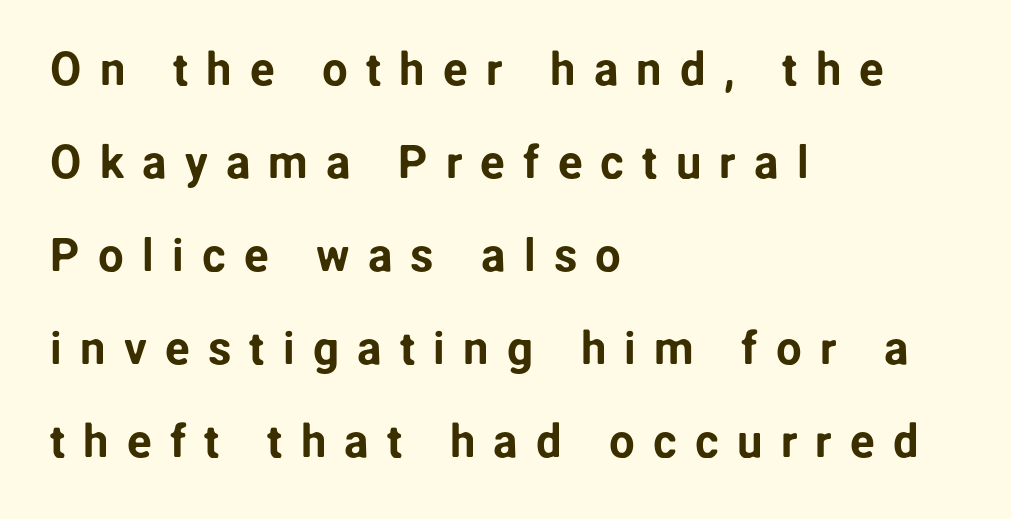
The image shows 46 px sans-serif type, upright; set left-aligned, loose line spacing (2.02x), unusually wide letter spacing (+0.39 em), not underlined; low stroke contrast and a medium x-height.
